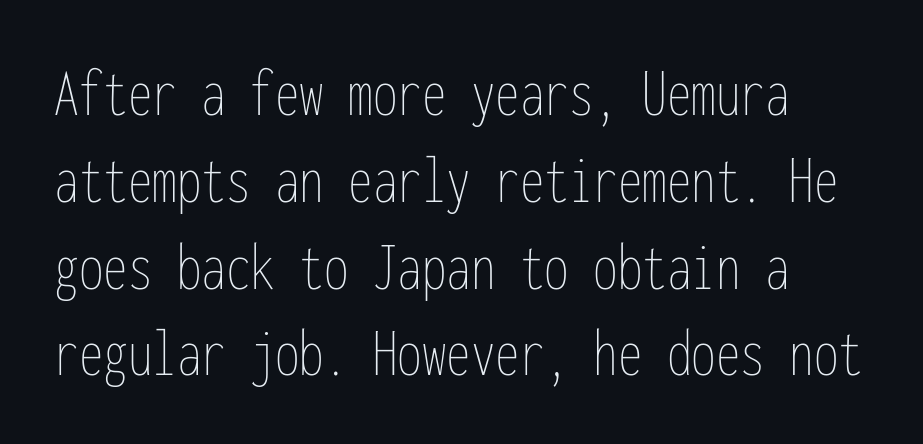
{"italic": "no", "bold": "no", "weight": "thin", "width": "condensed", "stroke_contrast": "low", "x_height": "medium", "monospaced": "yes", "underline": "no", "line_spacing_ratio": 1.24, "letter_spacing": "normal", "letter_spacing_em": 0.0, "glyph_px": 70}
